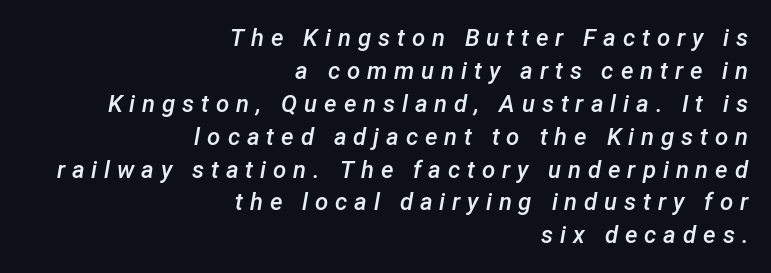
The image shows 24 px text type, italic (leaning right); set right-aligned, normal line spacing (1.37x), unusually wide letter spacing (+0.29 em), not underlined.
